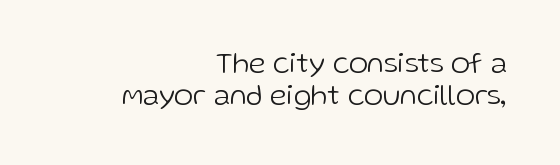
Q: Is the text bold? A: No.
Q: Is the text italic (slanted)? A: No, it is upright.
Q: Is the typeface a serif or a sans-serif typeface? A: Sans-serif.
Q: Is the text underlined? A: No.
Q: How is the paragraph aligned? A: Right-aligned.
Q: Is the spacing between letters normal or unusually wide? A: Normal.
Q: Is the spacing between lines tight, normal or loose? A: Tight.
Q: Width (condensed, normal, or wide)? A: Normal.
Q: Stroke contrast? A: Low.
Q: x-height? A: Medium.
Q: Monospaced? A: No.
